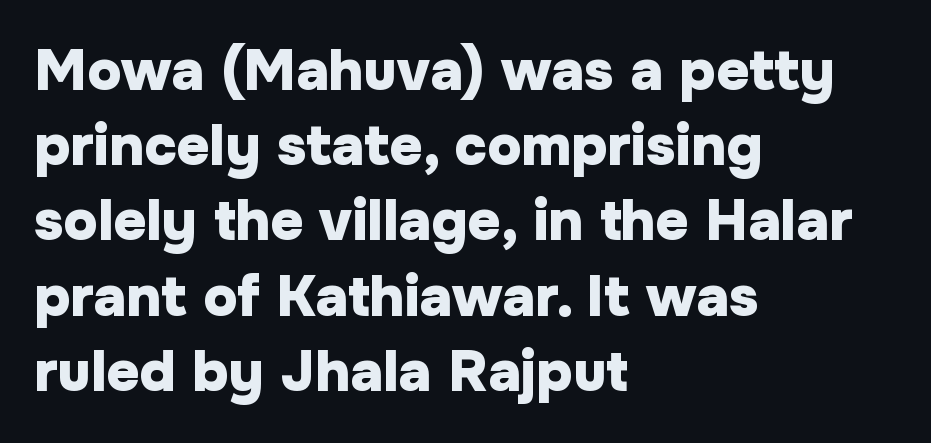
Type without underlining. The letters are bold, with thick, heavy strokes. The lines are quadded left. The rendering keeps characters at their native spacing.
